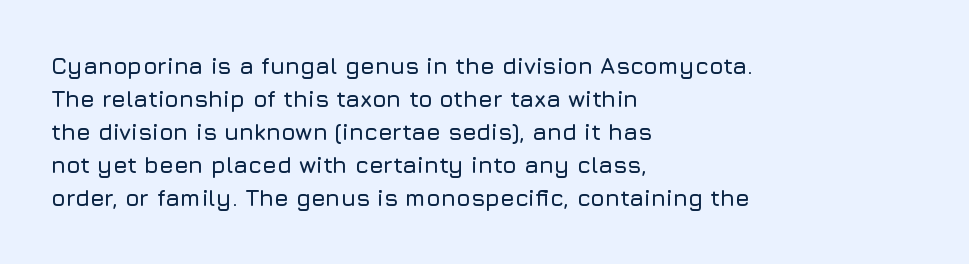
The block of text has a typical density, with ordinary space between rows. Tracking here is standard; glyphs follow each other at the usual distance. The strip under each line holds only bare page. The lettering holds an erect, upright posture throughout. Teacher's note: observe the even left margin — that is flush-left alignment.
